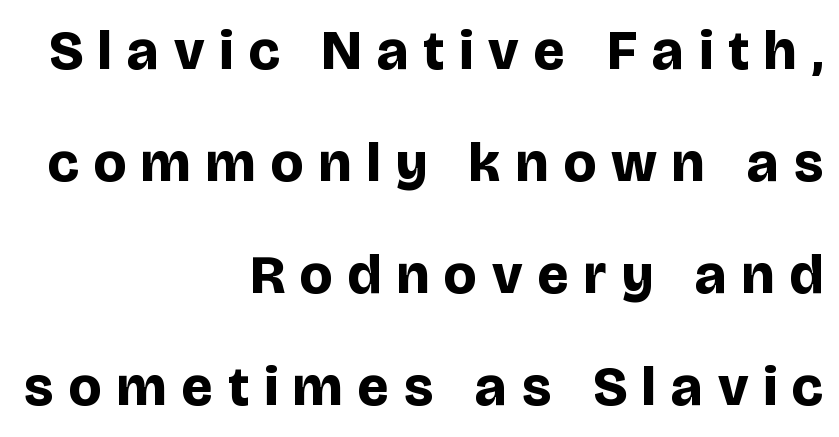
Q: Is the text bold? A: Yes.
Q: Is the text italic (slanted)? A: No, it is upright.
Q: Is the typeface a serif or a sans-serif typeface? A: Sans-serif.
Q: Is the text underlined? A: No.
Q: How is the paragraph aligned? A: Right-aligned.
Q: Is the spacing between letters normal or unusually wide? A: Unusually wide.
Q: Is the spacing between lines tight, normal or loose? A: Loose.
Q: Width (condensed, normal, or wide)? A: Normal.
Q: Stroke contrast? A: Low.
Q: x-height? A: Large.
Q: Monospaced? A: No.
